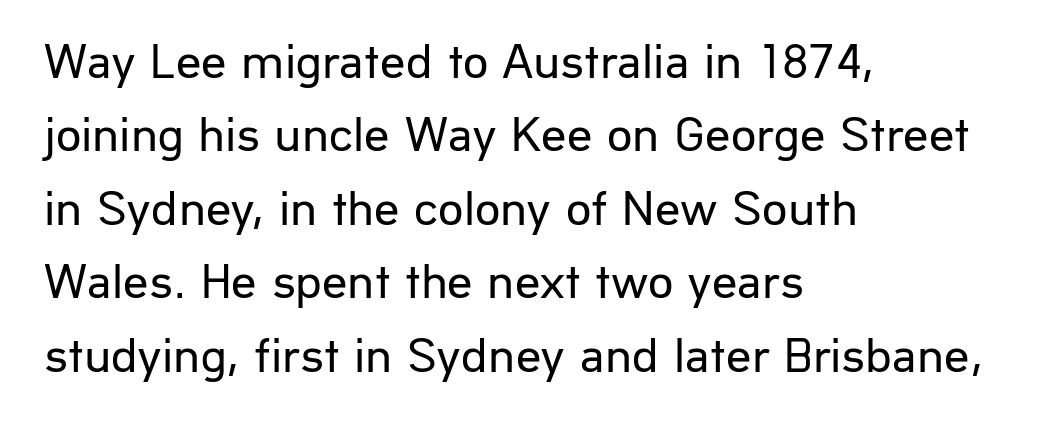
Each new line begins a customary step beneath the previous one. Glance below the letters and you will spot only blank space. This rendering leaves character spacing at its baseline value. This is the regular roman posture of the typeface.
